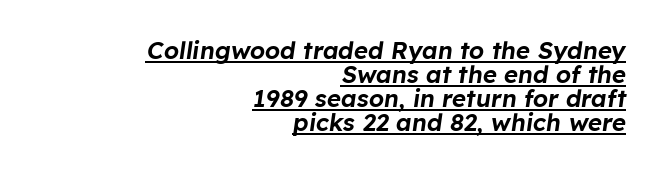
Q: Is the text italic (slanted)? A: Yes, it leans right by about 8 degrees.
Q: Is the text underlined? A: Yes.
Q: How is the paragraph aligned? A: Right-aligned.
Q: Is the spacing between letters normal or unusually wide? A: Normal.
Q: Is the spacing between lines tight, normal or loose? A: Tight.
